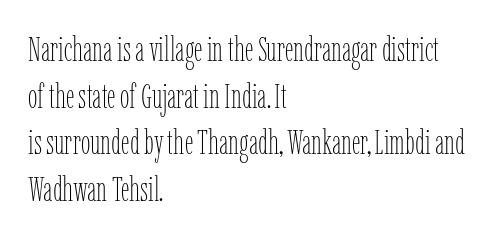
{"italic": "no", "bold": "no", "weight": "thin", "width": "condensed", "stroke_contrast": "low", "x_height": "medium", "monospaced": "no", "underline": "no", "align": "left", "line_spacing": "normal", "line_spacing_ratio": 1.37, "letter_spacing": "normal", "letter_spacing_em": 0.0, "glyph_px": 34}
